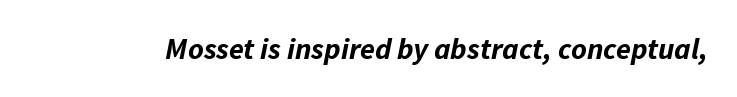
When letters slant like this, we call the style italic. Typographic density is high because the face is bold. The tracking reads as untouched default to a designer's eye. Plain, unruled lines of type. Varying glyph widths throughout — classic text-font behaviour.
